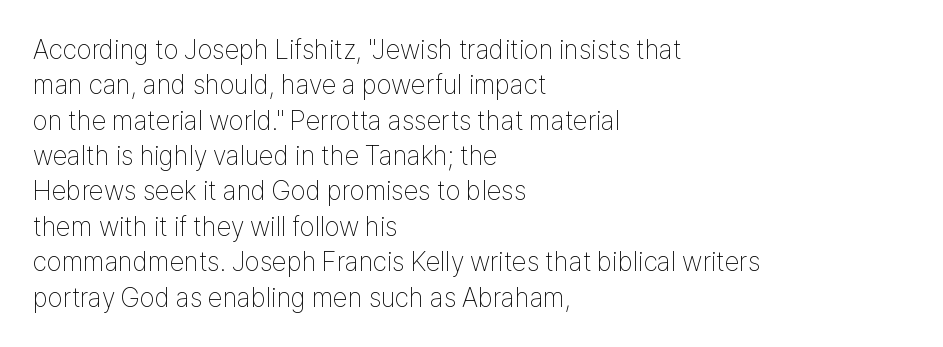
Q: Is the text bold? A: No.
Q: Is the text italic (slanted)? A: No, it is upright.
Q: Is the text underlined? A: No.
Q: How is the paragraph aligned? A: Left-aligned.
Q: Is the spacing between letters normal or unusually wide? A: Normal.
Q: Is the spacing between lines tight, normal or loose? A: Normal.
